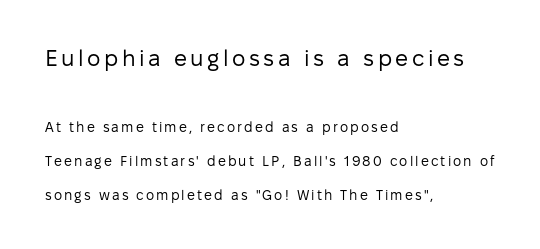
Note: larger setting up top, smaller setting below. The specimen reads as upright at a glance. Each line starts at the same left margin while the right side varies. The specimen omits any rule beneath the text block's lines.
